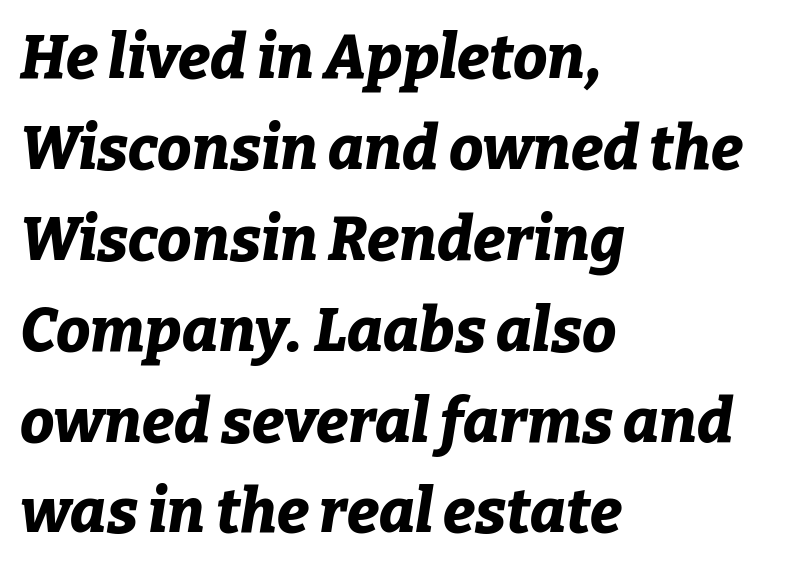
The space directly below the letters is spotless. A full-strength bold gives these letters their thick strokes. The passage is arranged the way most books set body copy — flush left. How would I describe the line gaps? Plain and ordinary. Between one letter and the next there's only the usual sliver of space. There's an unmistakable incline to the writing here.
